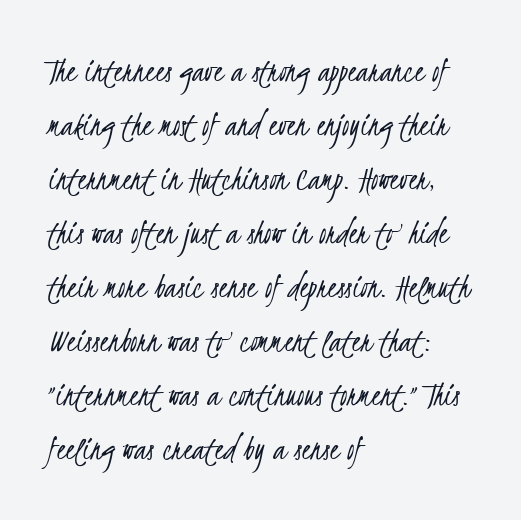
{"serif": "no", "bold": "no", "weight": "light", "width": "condensed", "stroke_contrast": "low", "x_height": "small", "monospaced": "no", "underline": "no", "align": "left", "line_spacing": "normal", "line_spacing_ratio": 1.5, "letter_spacing": "normal", "letter_spacing_em": 0.0, "glyph_px": 36}
